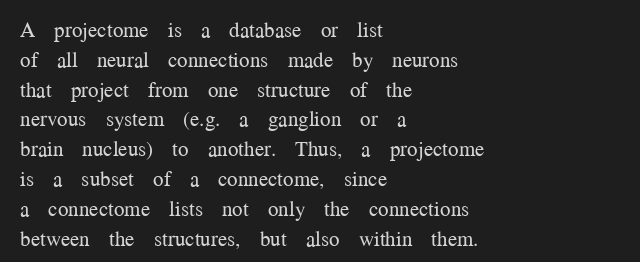
The image shows 21 px text type, upright; set left-aligned, normal line spacing (1.42x), normal letter spacing, not underlined.
